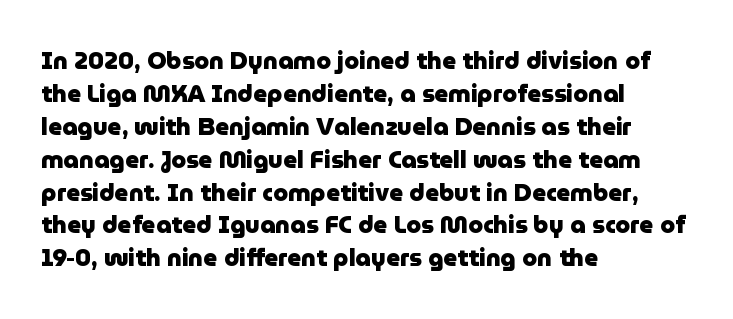
{"italic": "no", "bold": "yes", "underline": "no", "align": "left", "line_spacing": "normal", "line_spacing_ratio": 1.37, "letter_spacing": "normal", "letter_spacing_em": 0.0, "glyph_px": 24}
